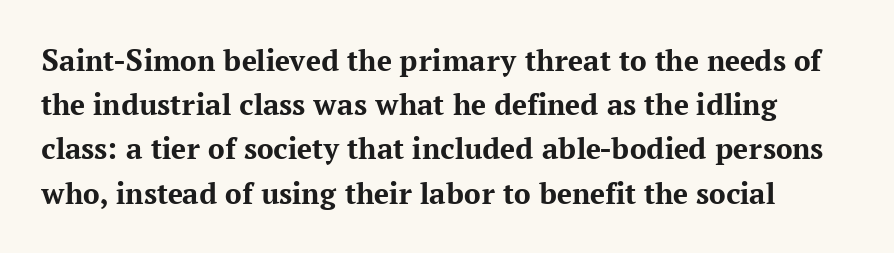
How are the letters spaced? Ordinarily, with no added tracking. Is there much room between lines? A standard amount, neither cramped nor airy. The baseline area is clear. Compared with an ordinary text face, these strokes are far heavier — a full bold. The type sits square on the baseline with zero lean. This sample has the flowing, uneven cadence of proportional lettering.
